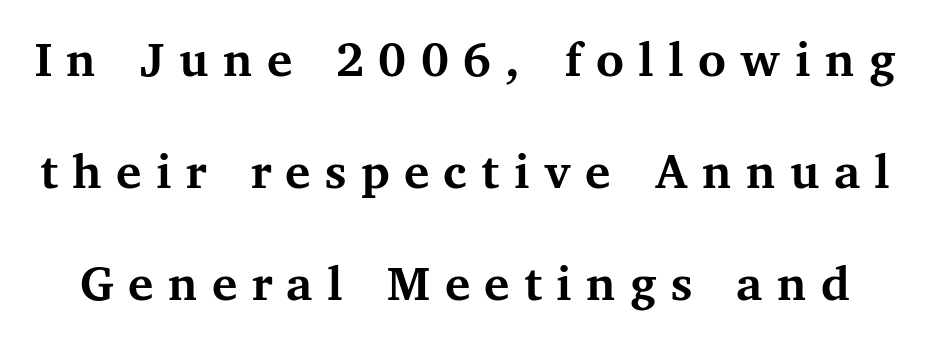
The image shows 53 px semibold serif type, upright; set loose line spacing (2.11x), unusually wide letter spacing (+0.27 em), not underlined; medium stroke contrast and a medium x-height.
